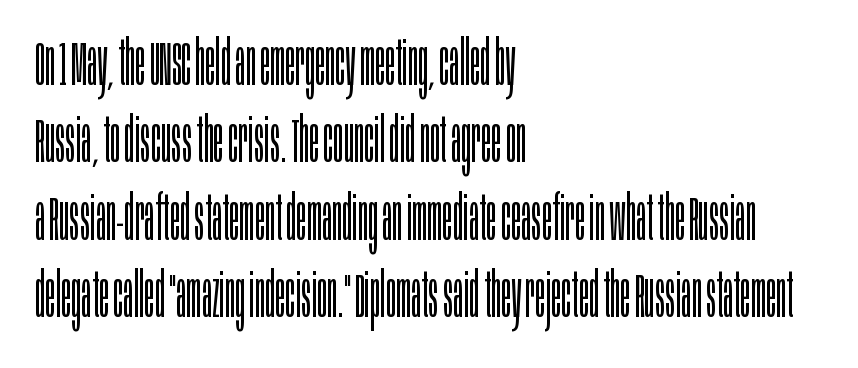
Note: no serifs on the glyphs. The text block is weighted toward the left margin, trailing off unevenly rightward. Every stem runs plumb, perpendicular to the baseline. Here the designer chose a conventional face with non-uniform glyph widths. The designer left line spacing at the default.
